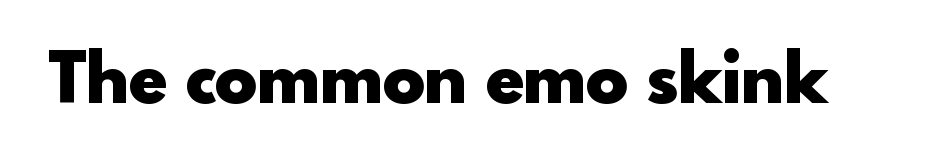
The image shows 70 px heavy sans-serif type, upright; set normal letter spacing, not underlined; a small x-height.
